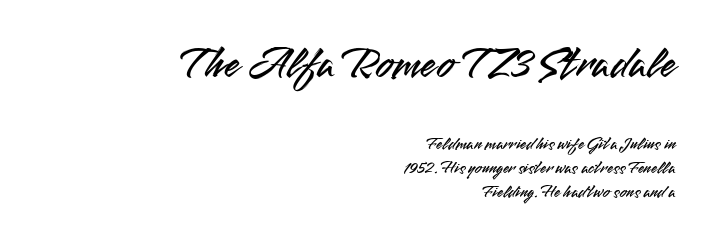
The image shows 45 px sans-serif type; set right-aligned, normal line spacing (1.35x), normal letter spacing, not underlined; the first (top) block is 2.5x larger; medium stroke contrast and a small x-height.
